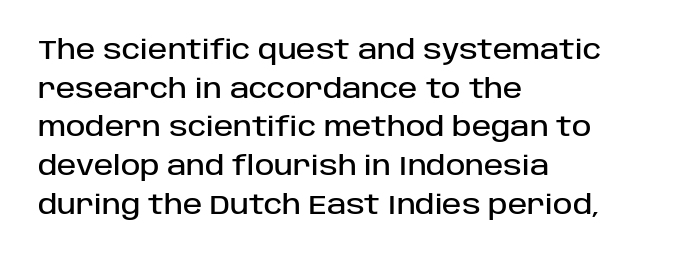
The image shows 26 px text type, upright; set left-aligned, normal line spacing (1.49x), normal letter spacing, not underlined.
